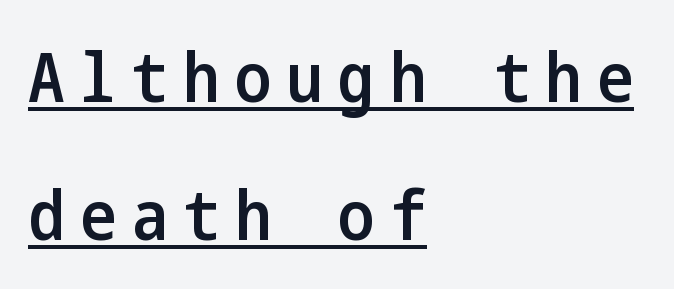
Q: Is the text bold? A: Semi-bold.
Q: Is the text italic (slanted)? A: No, it is upright.
Q: Is the typeface a serif or a sans-serif typeface? A: Sans-serif.
Q: Is the text underlined? A: Yes.
Q: How is the paragraph aligned? A: Left-aligned.
Q: Is the spacing between letters normal or unusually wide? A: Unusually wide.
Q: Is the spacing between lines tight, normal or loose? A: Loose.
Q: Width (condensed, normal, or wide)? A: Condensed.
Q: Stroke contrast? A: Low.
Q: x-height? A: Medium.
